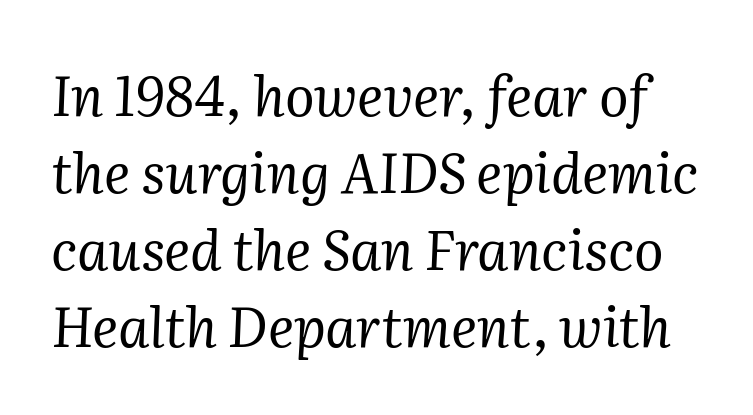
Notice how descenders clear the ascenders below comfortably — that's standard leading. Clear beneath every line of the passage. You can tell from the footed stems that serif type was used. The face looks like a standard text weight, possibly lighter.
